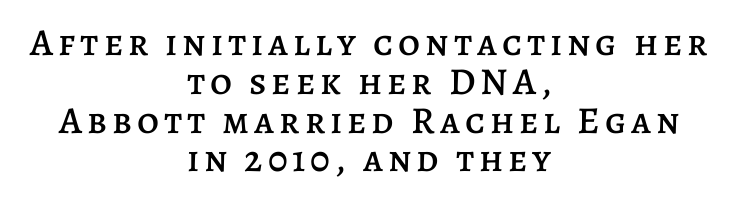
The image shows 38 px text type, upright; set centered, tight line spacing (1.02x), not underlined; low stroke contrast and a large x-height.
